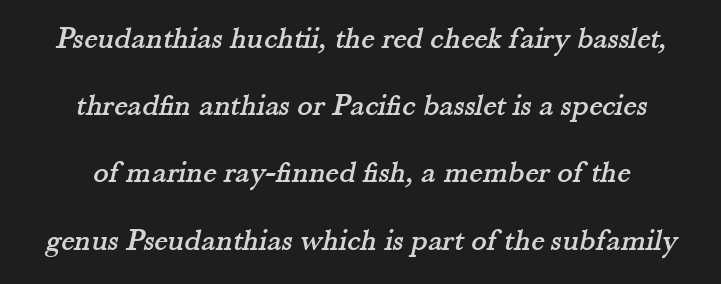
{"serif": "yes", "width": "normal", "stroke_contrast": "medium", "x_height": "small", "monospaced": "no", "underline": "no", "align": "center", "line_spacing": "loose", "line_spacing_ratio": 2.1, "letter_spacing": "normal", "letter_spacing_em": 0.0, "glyph_px": 32}
